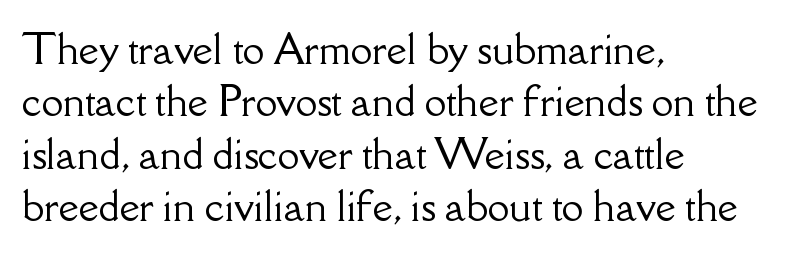
The image shows 39 px serif type, upright; set left-aligned, normal line spacing (1.34x), normal letter spacing, not underlined; low stroke contrast and a small x-height.
